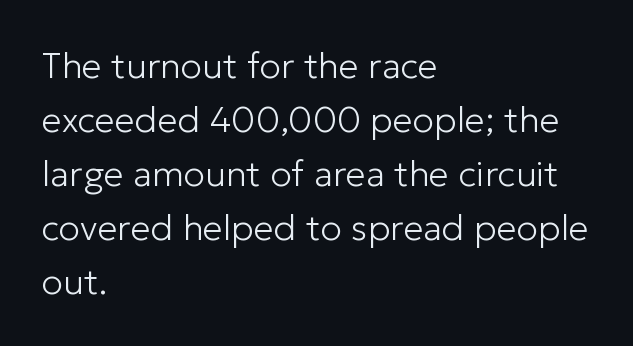
The baseline area is clear. Layout note: lines flush left. Compared with typical body copy, the letter spacing here is the same. Examine the stroke ends and you'll find no serifs. Summary of vertical rhythm: regular, with standard interline spacing. It's the straight-up-and-down kind of type.
